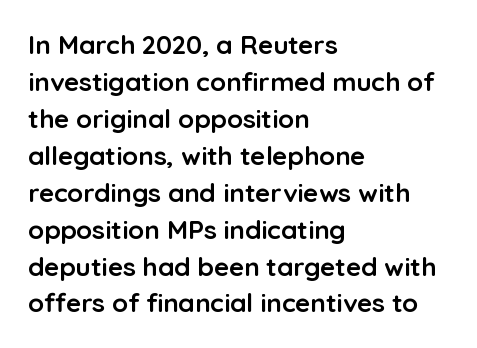
These words are printed bold, with thick strokes throughout. Between one letter and the next there's only the usual sliver of space. The letters stand straight up with perfectly vertical stems. The rendering anchors every line to the left-hand side. The leading is moderate, giving the passage an even texture.
